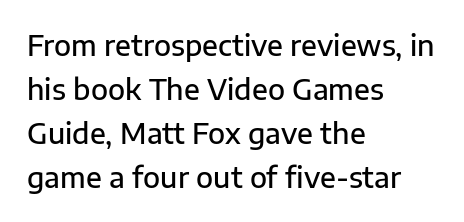
{"serif": "no", "italic": "no", "bold": "semi", "weight": "semibold", "width": "normal", "stroke_contrast": "low", "x_height": "medium", "monospaced": "no", "underline": "no", "align": "left", "line_spacing": "normal", "line_spacing_ratio": 1.57, "letter_spacing": "normal", "letter_spacing_em": 0.0, "glyph_px": 28}
